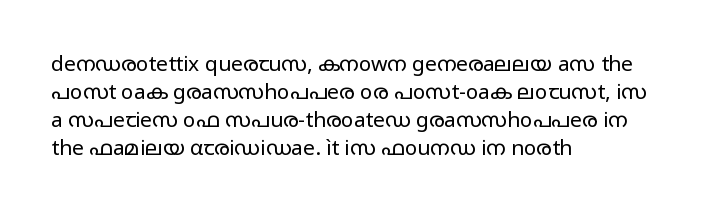
The image shows 21 px text type, upright; set left-aligned, normal line spacing (1.34x), normal letter spacing, not underlined.
